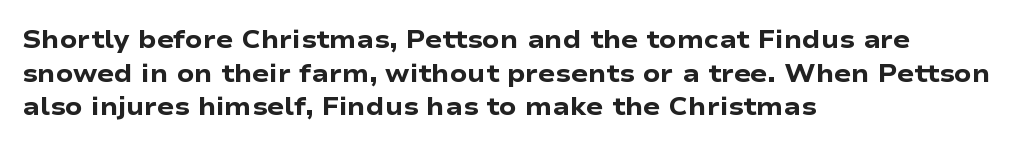
{"italic": "no", "bold": "yes", "underline": "no", "align": "left", "line_spacing": "normal", "line_spacing_ratio": 1.35, "letter_spacing": "normal", "letter_spacing_em": 0.0, "glyph_px": 25}
